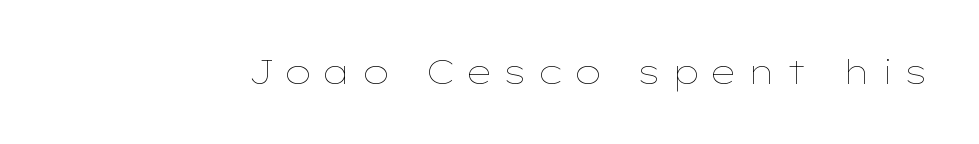
The lettering stays uniformly vertical, giving the passage a roman look. A typesetter would call this proportional, since set widths differ per character. The space directly below the letters is spotless. Nothing heavy about these letters — not bold at all. Short note: letters widely spaced.
